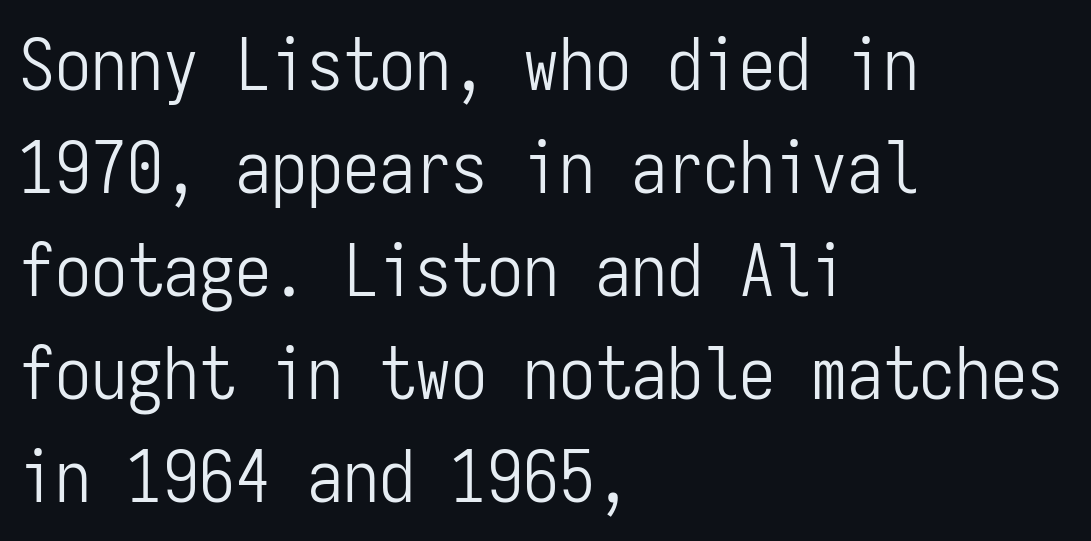
Q: Is the text bold? A: No.
Q: Is the text italic (slanted)? A: No, it is upright.
Q: Is the typeface a serif or a sans-serif typeface? A: Sans-serif.
Q: Is the text underlined? A: No.
Q: How is the paragraph aligned? A: Left-aligned.
Q: Is the spacing between letters normal or unusually wide? A: Normal.
Q: Is the spacing between lines tight, normal or loose? A: Normal.
Q: Width (condensed, normal, or wide)? A: Condensed.
Q: Stroke contrast? A: Low.
Q: x-height? A: Medium.
Q: Monospaced? A: Yes.
